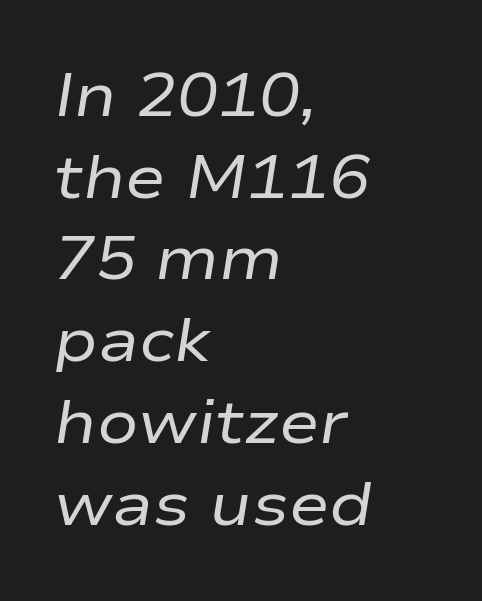
You could not count columns in this text — the font is proportionally spaced. Every row of glyphs begins at an identical x-position on the left. One glance says typical: line gaps are just what's usual. Unbolded letterforms with no extra heft. The face used here has a pronounced slope to its letters. Each word holds together tightly as a unit, with standard inter-letter gaps.
